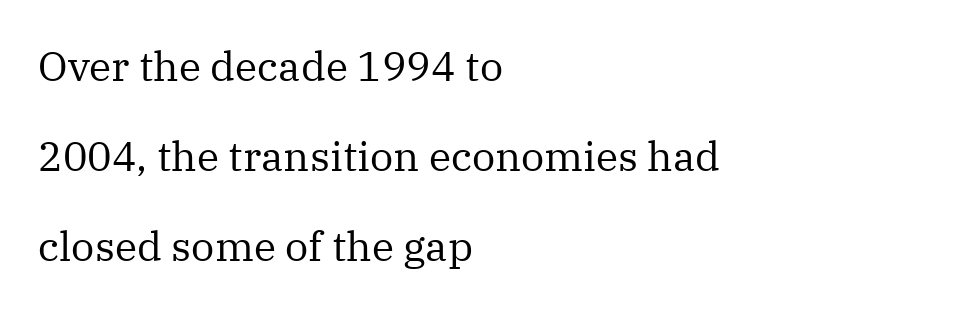
Q: Is the text bold? A: No.
Q: Is the text italic (slanted)? A: No, it is upright.
Q: Is the typeface a serif or a sans-serif typeface? A: Serif.
Q: Is the text underlined? A: No.
Q: How is the paragraph aligned? A: Left-aligned.
Q: Is the spacing between letters normal or unusually wide? A: Normal.
Q: Is the spacing between lines tight, normal or loose? A: Loose.
Q: Width (condensed, normal, or wide)? A: Normal.
Q: Stroke contrast? A: Medium.
Q: x-height? A: Medium.
Q: Monospaced? A: No.
